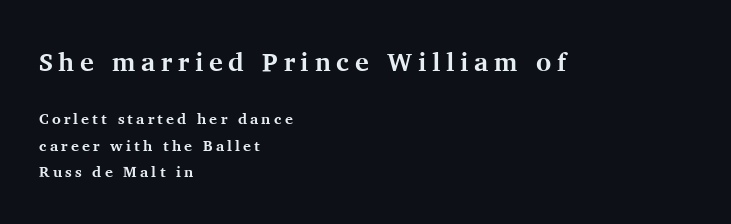
Q: Is the text bold? A: Yes.
Q: Is the text italic (slanted)? A: No, it is upright.
Q: Is the text underlined? A: No.
Q: How is the paragraph aligned? A: Left-aligned.
Q: Is the spacing between letters normal or unusually wide? A: Unusually wide.
Q: Which block of text is set in a larger size, the first (top) or the second (bottom)? A: The first (top) one.
